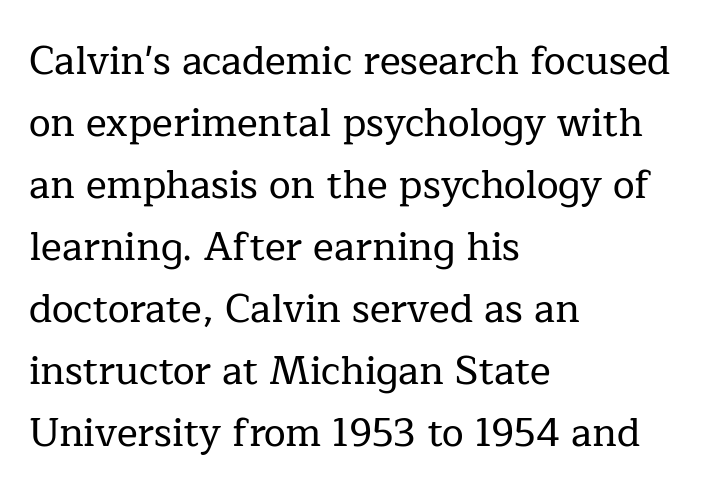
The image shows 39 px serif type, upright; set left-aligned, normal line spacing (1.59x), normal letter spacing, not underlined; low stroke contrast and a medium x-height.
